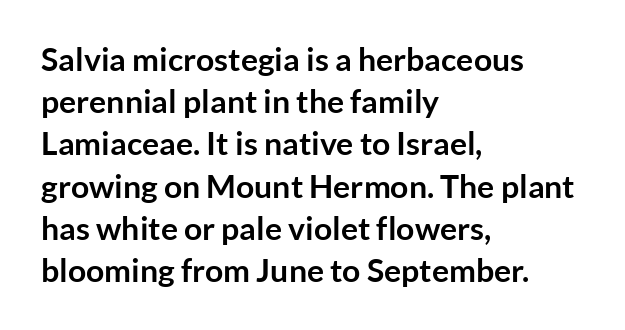
The image shows 32 px semibold sans-serif type, upright; set left-aligned, normal line spacing (1.32x), normal letter spacing, not underlined; low stroke contrast and a medium x-height.
